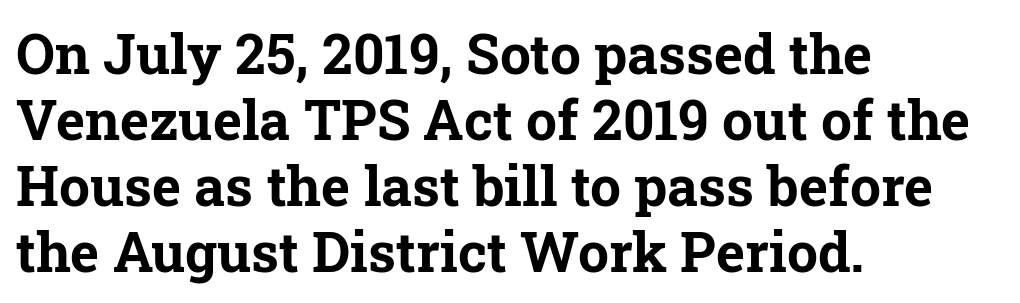
Does the copy run flush right? No — it runs flush left. Only glyphs here, with clear space below each row. Look at the stroke-to-counter ratio: heavy, a bold. The letterforms sit shoulder to shoulder at normal distance. The font's upright variant was chosen for this text. Little horizontal feet cap the strokes, marking this as serif type.
